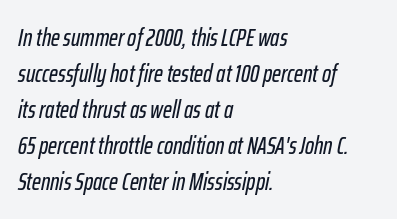
{"italic": "yes", "lean": "right", "slant_degrees": 12, "underline": "no", "align": "left", "line_spacing": "normal", "line_spacing_ratio": 1.5, "letter_spacing": "normal", "letter_spacing_em": 0.0, "glyph_px": 24}
